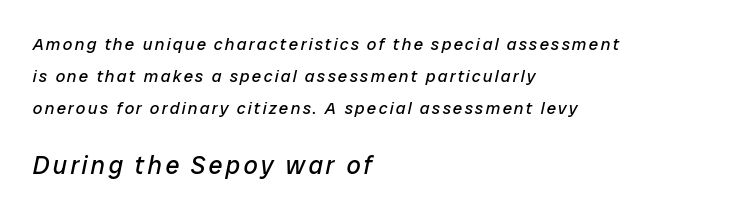
The image shows 25 px text type, italic (leaning right); set left-aligned, line spacing 1.89x, not underlined; the second (bottom) block is 1.47x larger.
